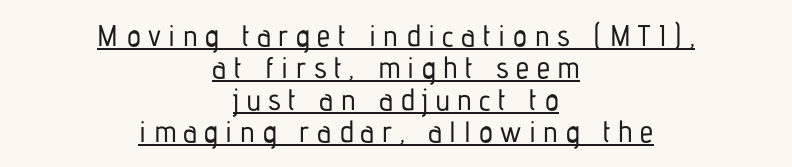
Somebody hit Ctrl+U on this one — the words are underlined. Substantial extra tracking has been applied to these lines. Is this a sans? Yes — the strokes have no serifs. The compositor balanced each line on the midline. Upright lettering throughout. The passage shown is typed in a proportional face where columns would drift.
